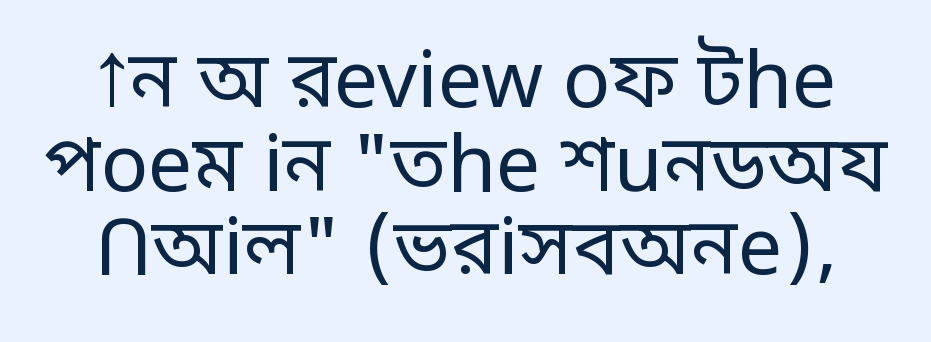
The image shows 79 px regular-weight sans-serif type, upright; set tight line spacing (1.06x), normal letter spacing, not underlined; low stroke contrast and a large x-height.
